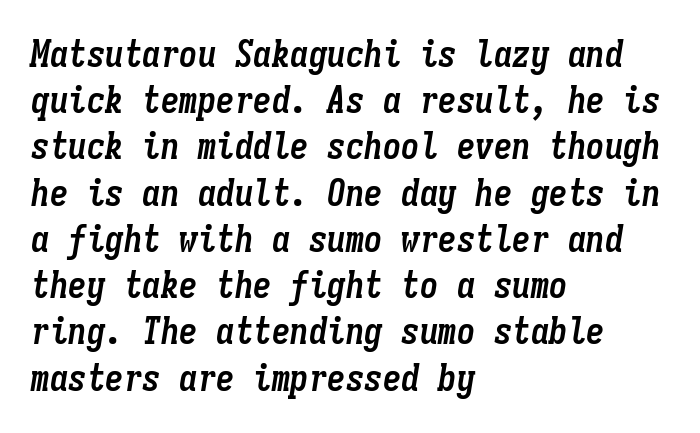
Q: Is the text bold? A: Yes.
Q: Is the text italic (slanted)? A: Yes, it leans right by about 9 degrees.
Q: Is the text underlined? A: No.
Q: How is the paragraph aligned? A: Left-aligned.
Q: Is the spacing between letters normal or unusually wide? A: Normal.
Q: Is the spacing between lines tight, normal or loose? A: Normal.
Q: Width (condensed, normal, or wide)? A: Condensed.
Q: Stroke contrast? A: Low.
Q: x-height? A: Medium.
Q: Monospaced? A: Yes.
